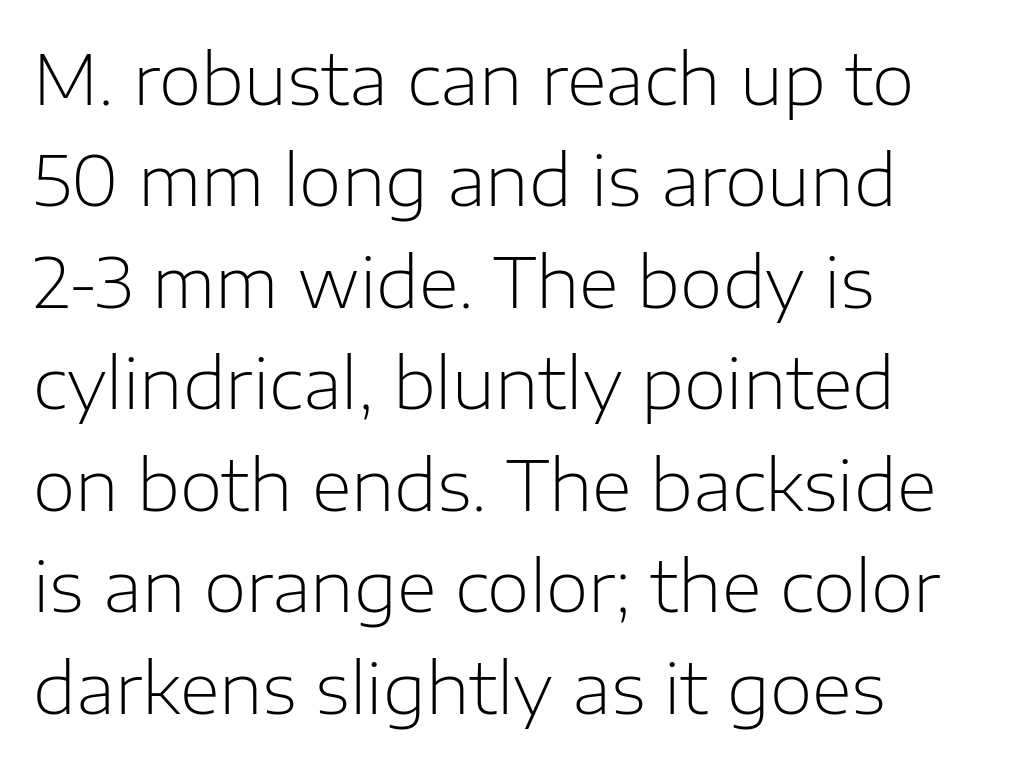
These lines sit exactly where default settings would place them. Plain, unruled lines of type. Between one letter and the next there's only the usual sliver of space. A student would call this left alignment; a typographer would say flush left, rag right. Does the lettering tilt? It doesn't — this is upright. The strokes carry an ordinary text weight at most.
